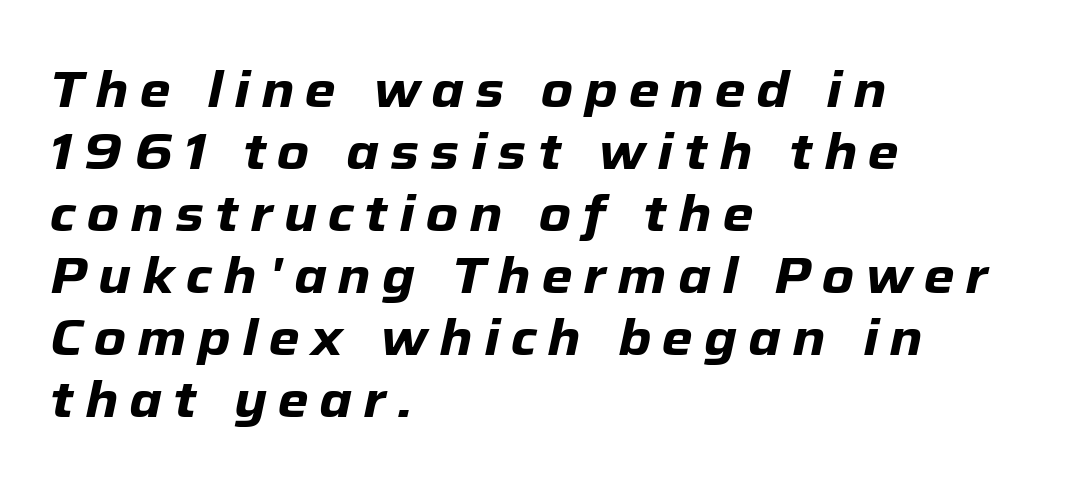
Q: Is the text bold? A: Yes.
Q: Is the text italic (slanted)? A: Yes, it leans right by about 12 degrees.
Q: Is the text underlined? A: No.
Q: How is the paragraph aligned? A: Left-aligned.
Q: Is the spacing between letters normal or unusually wide? A: Unusually wide.
Q: Width (condensed, normal, or wide)? A: Normal.
Q: Stroke contrast? A: Low.
Q: x-height? A: Medium.
Q: Monospaced? A: No.
